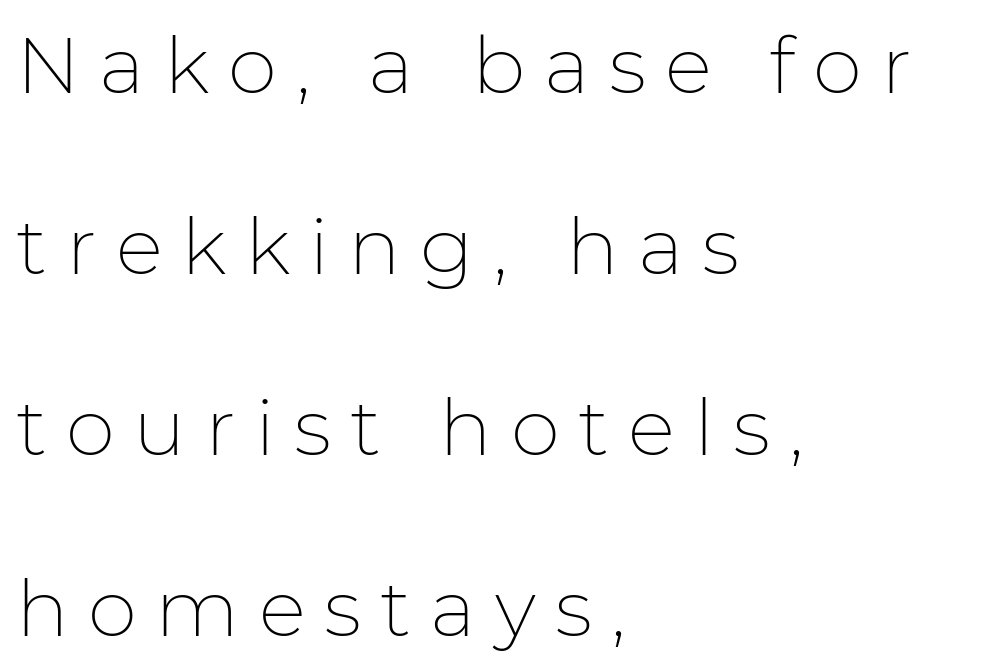
The image shows 79 px thin sans-serif type, upright; set left-aligned, loose line spacing (2.29x), unusually wide letter spacing (+0.24 em), not underlined; low stroke contrast and a medium x-height.
